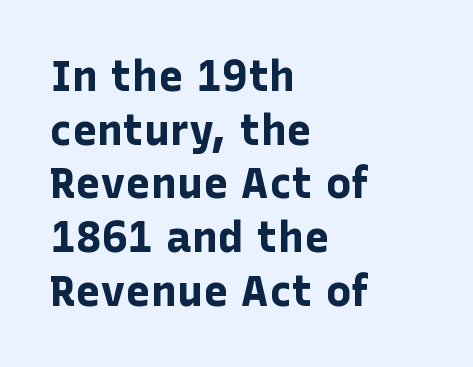
The image shows 43 px bold sans-serif type, upright; set left-aligned, normal line spacing (1.25x), normal letter spacing, not underlined; low stroke contrast and a medium x-height.
